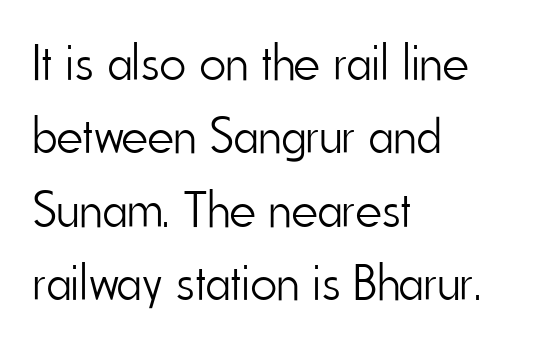
Q: Is the text bold? A: No.
Q: Is the text italic (slanted)? A: No, it is upright.
Q: Is the typeface a serif or a sans-serif typeface? A: Sans-serif.
Q: Is the text underlined? A: No.
Q: How is the paragraph aligned? A: Left-aligned.
Q: Is the spacing between letters normal or unusually wide? A: Normal.
Q: Is the spacing between lines tight, normal or loose? A: Normal.
Q: Width (condensed, normal, or wide)? A: Condensed.
Q: Stroke contrast? A: Low.
Q: x-height? A: Small.
Q: Monospaced? A: No.
